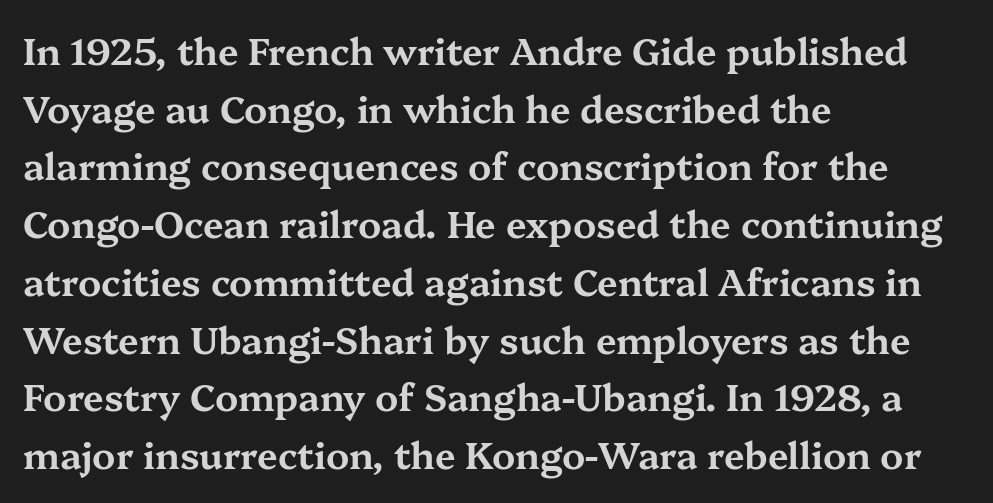
Note the varied advance widths — an 'i' is clearly narrower than an 'm'. Typeset ragged right — the left edge is the straight one. Regarding serifs, this sample has them. The space directly below the letters is spotless. The specimen reads as upright at a glance. These lines keep a tight, regular rhythm from letter to letter.
